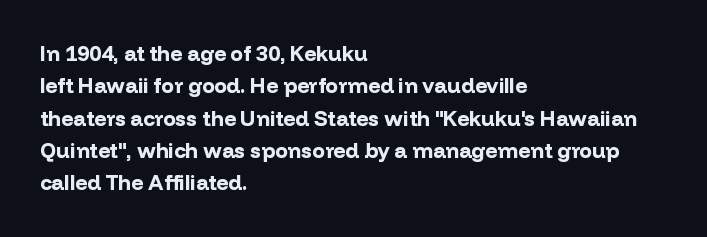
{"italic": "no", "bold": "yes", "underline": "no", "align": "left", "line_spacing": "normal", "line_spacing_ratio": 1.54, "letter_spacing": "normal", "letter_spacing_em": 0.0, "glyph_px": 21}
